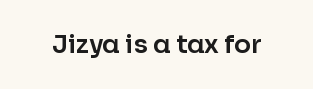
The image shows 25 px text type, upright; set normal letter spacing, not underlined.
